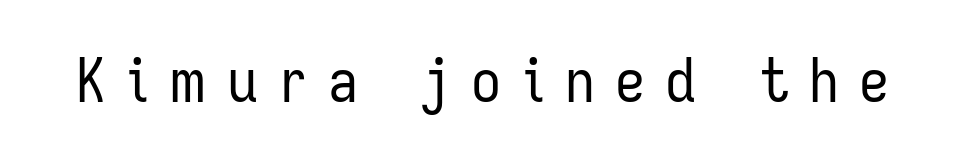
Q: Is the text bold? A: No.
Q: Is the text italic (slanted)? A: No, it is upright.
Q: Is the typeface a serif or a sans-serif typeface? A: Sans-serif.
Q: Is the text underlined? A: No.
Q: Is the spacing between letters normal or unusually wide? A: Unusually wide.
Q: Width (condensed, normal, or wide)? A: Condensed.
Q: Stroke contrast? A: Low.
Q: x-height? A: Medium.
Q: Monospaced? A: No.
